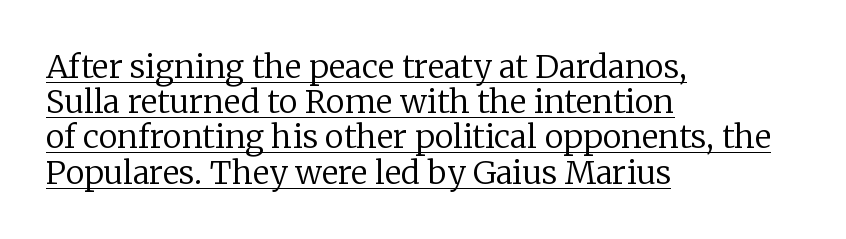
Q: Is the text bold? A: No.
Q: Is the text italic (slanted)? A: No, it is upright.
Q: Is the typeface a serif or a sans-serif typeface? A: Serif.
Q: Is the text underlined? A: Yes.
Q: How is the paragraph aligned? A: Left-aligned.
Q: Is the spacing between letters normal or unusually wide? A: Normal.
Q: Is the spacing between lines tight, normal or loose? A: Tight.
Q: Width (condensed, normal, or wide)? A: Normal.
Q: Stroke contrast? A: Low.
Q: x-height? A: Medium.
Q: Monospaced? A: No.
